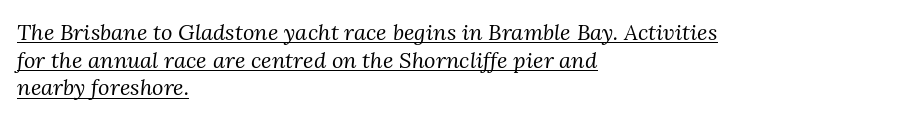
The lettering tilts uniformly, giving the passage an italic look. The space between consecutive lines is moderate. The string is rendered with underlining switched on. Stems here are at most as thick as an everyday book face.
